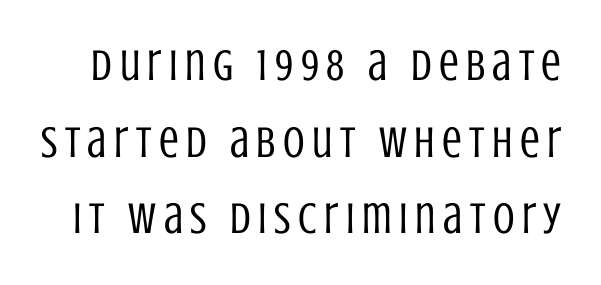
Q: Is the text bold? A: No.
Q: Is the text italic (slanted)? A: No, it is upright.
Q: Is the typeface a serif or a sans-serif typeface? A: Sans-serif.
Q: Is the text underlined? A: No.
Q: Width (condensed, normal, or wide)? A: Condensed.
Q: Stroke contrast? A: Low.
Q: x-height? A: Large.
Q: Monospaced? A: No.
